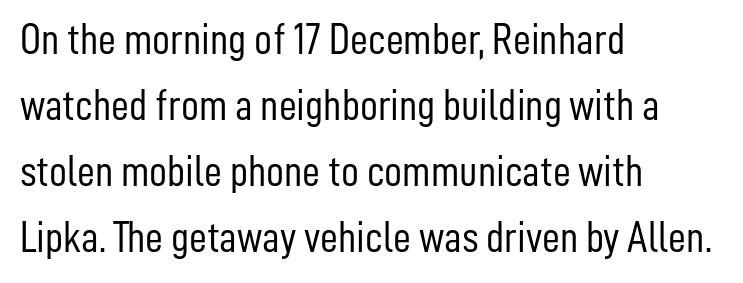
Q: Is the text bold? A: No.
Q: Is the text italic (slanted)? A: No, it is upright.
Q: Is the typeface a serif or a sans-serif typeface? A: Sans-serif.
Q: Is the text underlined? A: No.
Q: How is the paragraph aligned? A: Left-aligned.
Q: Is the spacing between letters normal or unusually wide? A: Normal.
Q: Is the spacing between lines tight, normal or loose? A: Normal.
Q: Width (condensed, normal, or wide)? A: Condensed.
Q: Stroke contrast? A: Low.
Q: x-height? A: Medium.
Q: Monospaced? A: No.
